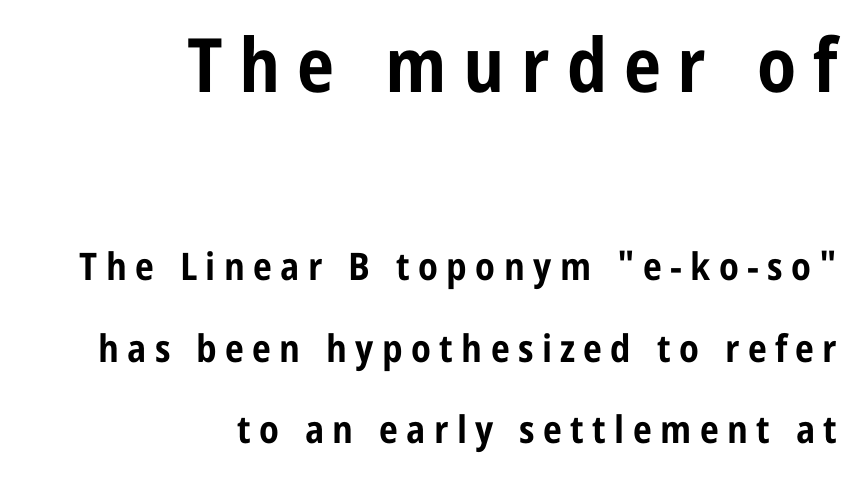
{"serif": "no", "italic": "no", "bold": "yes", "weight": "bold", "width": "condensed", "stroke_contrast": "low", "x_height": "medium", "monospaced": "no", "underline": "no", "align": "right", "line_spacing": "loose", "line_spacing_ratio": 2.14, "letter_spacing": "wide", "letter_spacing_em": 0.22, "larger_block": "first", "size_ratio": 1.97, "glyph_px": 75}
